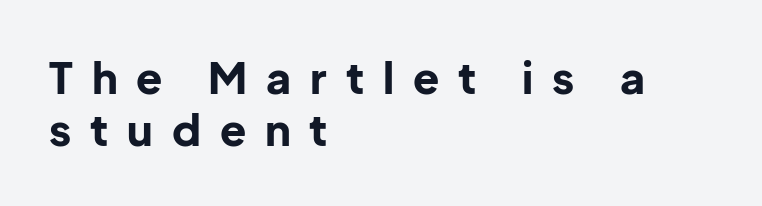
Classification — sans serif. Heavy, bold letterforms. Lines of text with bare space underneath. Someone cranked the tracking dial way up on this one. These lines stack with their left ends in a neat column.
